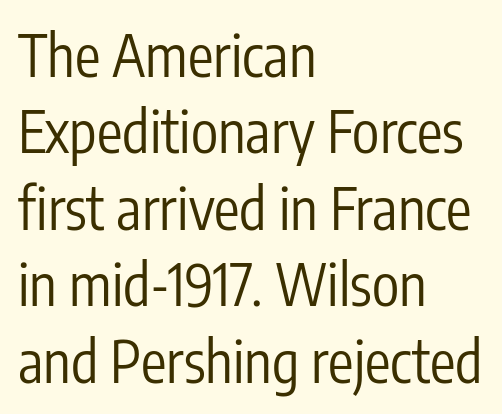
Q: Is the text bold? A: No.
Q: Is the text italic (slanted)? A: No, it is upright.
Q: Is the typeface a serif or a sans-serif typeface? A: Sans-serif.
Q: Is the text underlined? A: No.
Q: How is the paragraph aligned? A: Left-aligned.
Q: Is the spacing between letters normal or unusually wide? A: Normal.
Q: Is the spacing between lines tight, normal or loose? A: Normal.
Q: Width (condensed, normal, or wide)? A: Condensed.
Q: Stroke contrast? A: Low.
Q: x-height? A: Medium.
Q: Monospaced? A: No.
